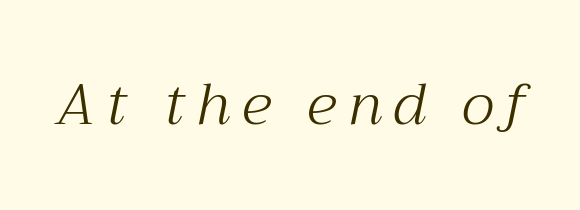
No heavy texture on the line: the type isn't bold. You could only call the tracking loose — the letters float apart. Varying glyph widths throughout — classic text-font behaviour. The specimen reads as italic at a glance. Nobody drew a line under any word here.
